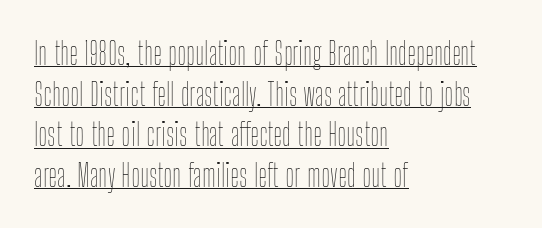
Q: Is the text bold? A: No.
Q: Is the text italic (slanted)? A: No, it is upright.
Q: Is the text underlined? A: Yes.
Q: How is the paragraph aligned? A: Left-aligned.
Q: Is the spacing between letters normal or unusually wide? A: Normal.
Q: Is the spacing between lines tight, normal or loose? A: Normal.
Q: Width (condensed, normal, or wide)? A: Condensed.
Q: Stroke contrast? A: Low.
Q: x-height? A: Medium.
Q: Monospaced? A: No.
